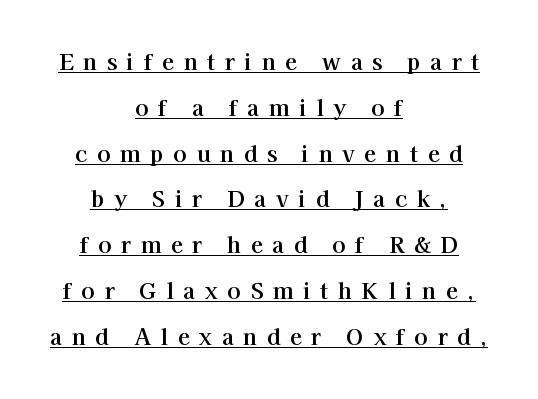
The image shows 22 px text type, upright; set centered, loose line spacing (2.08x), unusually wide letter spacing (+0.44 em), underlined.
